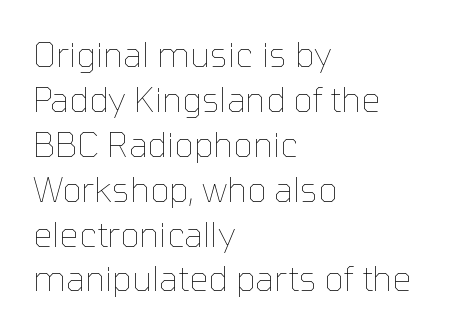
{"italic": "no", "bold": "no", "weight": "thin", "width": "normal", "stroke_contrast": "low", "x_height": "medium", "monospaced": "no", "underline": "no", "align": "left", "line_spacing": "normal", "line_spacing_ratio": 1.32, "letter_spacing": "normal", "letter_spacing_em": 0.0, "glyph_px": 34}
